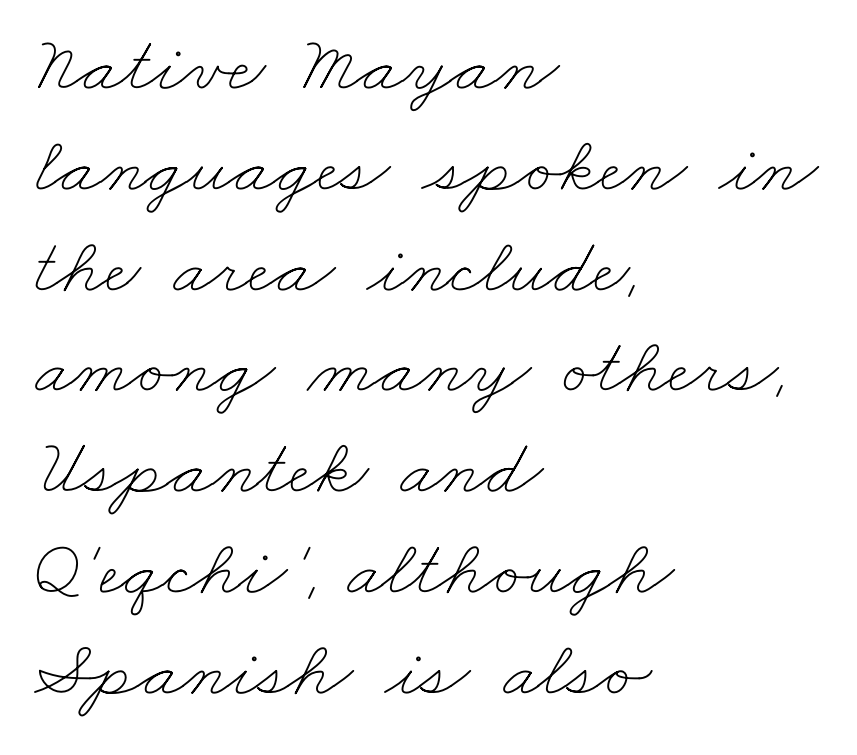
The image shows 80 px thin, wide type; set left-aligned, normal line spacing (1.26x), normal letter spacing, not underlined; low stroke contrast and a small x-height.
